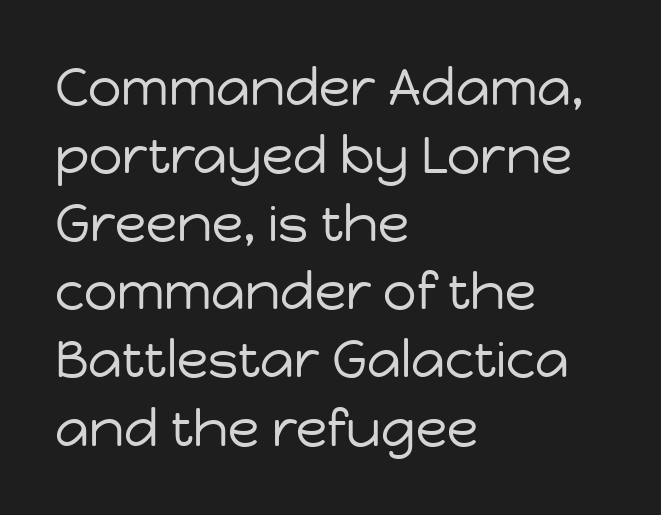
{"serif": "no", "italic": "no", "bold": "no", "weight": "regular", "width": "normal", "stroke_contrast": "low", "x_height": "medium", "monospaced": "no", "underline": "no", "align": "left", "line_spacing": "normal", "line_spacing_ratio": 1.31, "letter_spacing": "normal", "letter_spacing_em": 0.0, "glyph_px": 52}
